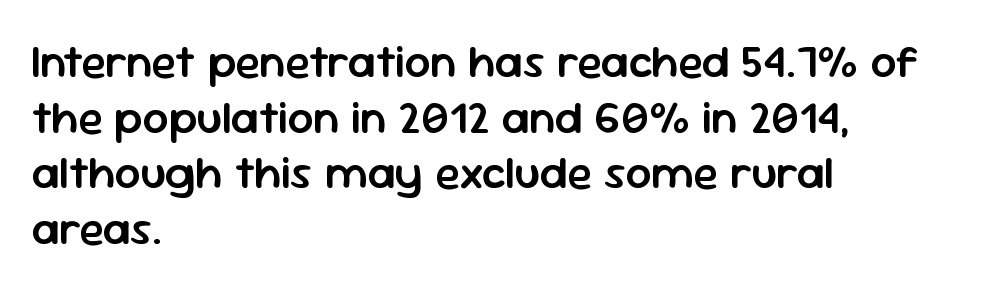
Stems and bowls a touch heavier than normal — semibold. This rendering uses left alignment, leaving the right contour irregular. Words appear dense and cohesive because spacing is normal. I'd call this a sans setting — the letters go barefoot.
